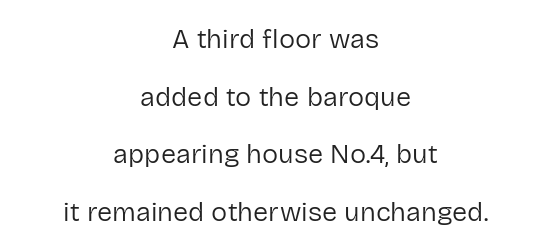
The paragraph shown floats in the horizontal middle. A typesetter would call this zero additional tracking. The font is comparable to plain body text, perhaps lighter. These lines were composed using upright roman letters. Plain, unruled lines of type.
